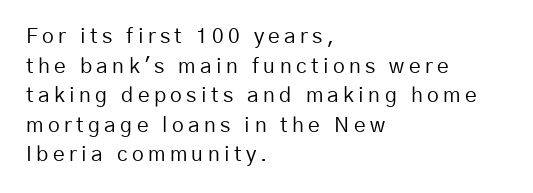
Stems here are at most as thick as an everyday book face. A typesetter would mark this as roman, not italic. Quick note: underline off. The vertical gap from one line to the next is medium.
